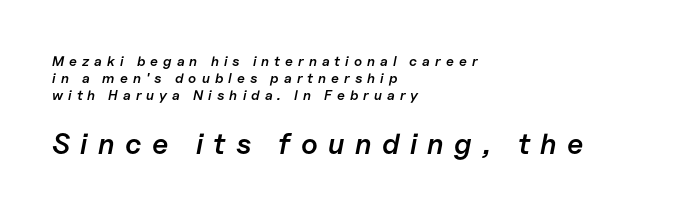
Q: Is the text bold? A: Semi-bold.
Q: Is the text italic (slanted)? A: Yes, it leans right by about 11 degrees.
Q: Is the text underlined? A: No.
Q: How is the paragraph aligned? A: Left-aligned.
Q: Is the spacing between letters normal or unusually wide? A: Unusually wide.
Q: Which block of text is set in a larger size, the first (top) or the second (bottom)? A: The second (bottom) one.
Q: Width (condensed, normal, or wide)? A: Normal.
Q: Stroke contrast? A: Low.
Q: x-height? A: Medium.
Q: Monospaced? A: No.
